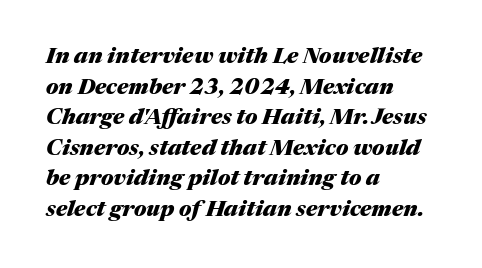
The image shows 22 px bold type, italic (leaning right); set left-aligned, normal line spacing (1.39x), normal letter spacing, not underlined.
